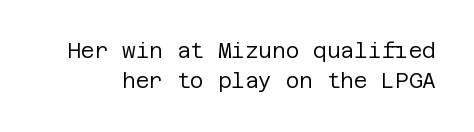
{"italic": "no", "bold": "no", "underline": "no", "line_spacing": "normal", "line_spacing_ratio": 1.44, "letter_spacing": "normal", "letter_spacing_em": 0.0, "glyph_px": 21}
